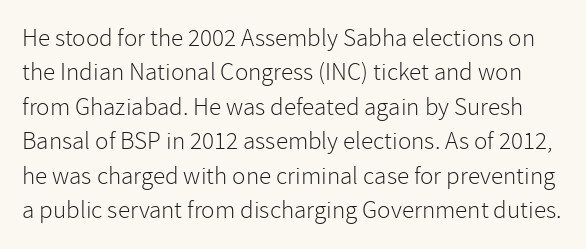
The image shows 25 px text type, upright; set normal line spacing (1.38x), normal letter spacing, not underlined.
